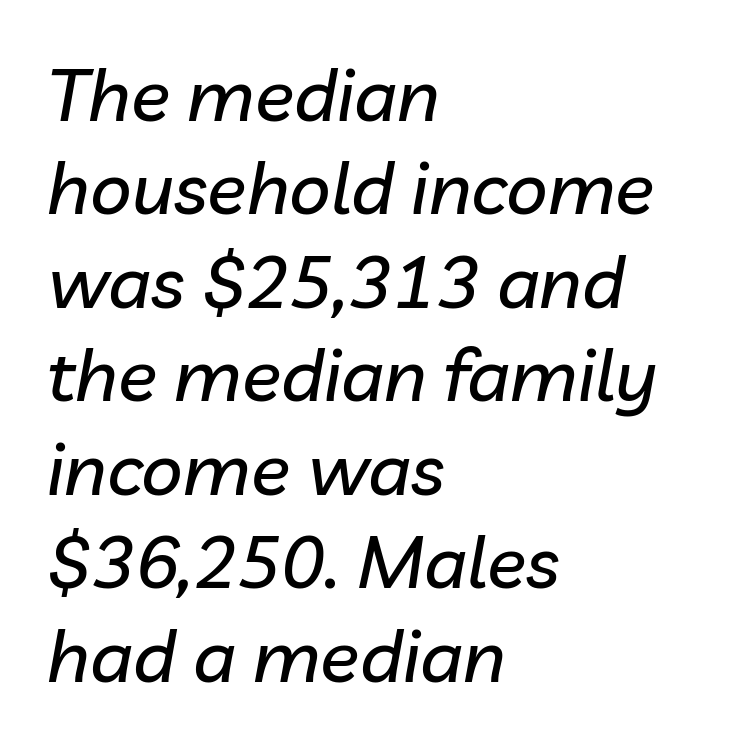
The image shows 73 px text type, italic (leaning right); set left-aligned, normal line spacing (1.28x), normal letter spacing, not underlined; low stroke contrast and a medium x-height.
